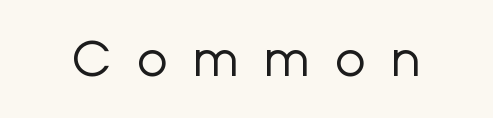
The typeface chosen for these lines omits serifs. The characters are drawn with everyday or finer stroke widths. Vertical strokes here are truly vertical. The passage shown has open, widely tracked lettering throughout. Rule under the text: the space is simply empty. These lines are rendered in a variable-pitch font.
